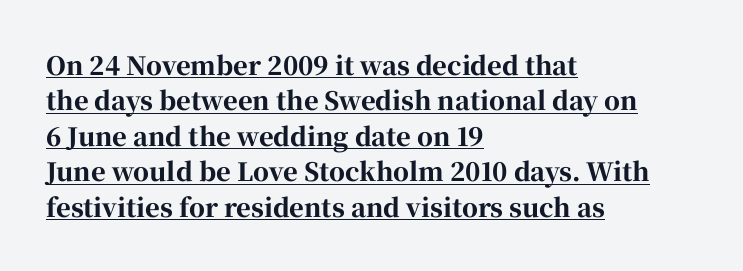
{"italic": "no", "bold": "yes", "underline": "yes", "align": "left", "line_spacing": "normal", "line_spacing_ratio": 1.42, "letter_spacing": "normal", "letter_spacing_em": 0.0, "glyph_px": 25}
